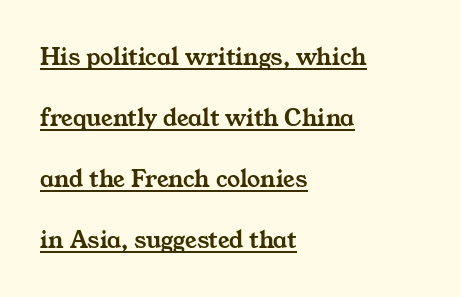
The image shows 26 px text type; set left-aligned, loose line spacing (2.35x), normal letter spacing, underlined.
